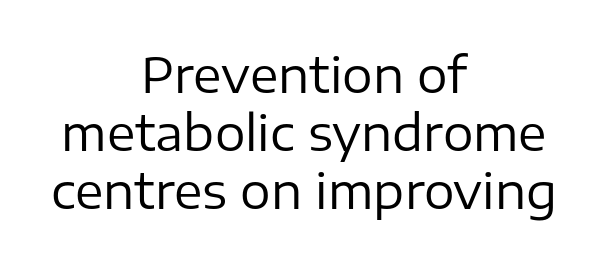
Each letter keeps its own natural width here, so spacing adapts to shape. The letters sit at their default tracking, neither squeezed nor spread. The paragraph shown floats in the horizontal middle. The typeface has the unassuming heft of standard copy or less. Only glyphs here, with clear space below each row. Type style note: lacks serifs.
